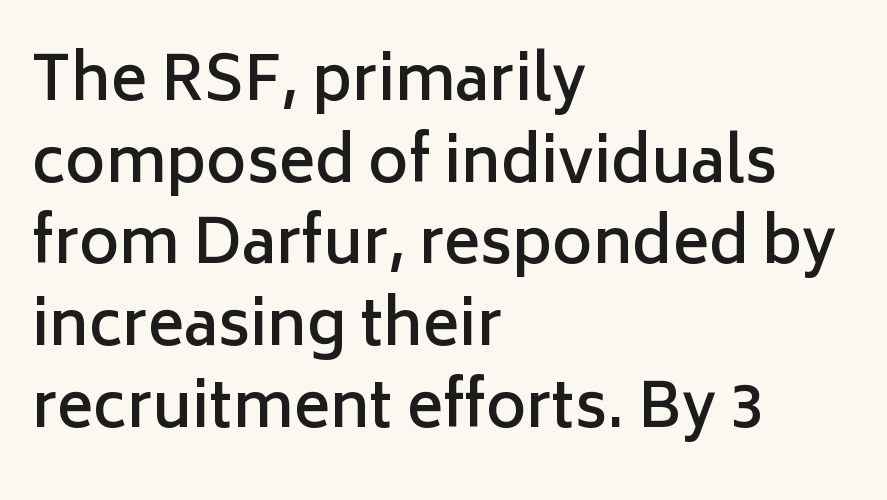
Q: Is the text bold? A: Semi-bold.
Q: Is the text italic (slanted)? A: No, it is upright.
Q: Is the typeface a serif or a sans-serif typeface? A: Sans-serif.
Q: Is the text underlined? A: No.
Q: How is the paragraph aligned? A: Left-aligned.
Q: Is the spacing between letters normal or unusually wide? A: Normal.
Q: Is the spacing between lines tight, normal or loose? A: Normal.
Q: Width (condensed, normal, or wide)? A: Normal.
Q: Stroke contrast? A: Low.
Q: x-height? A: Medium.
Q: Monospaced? A: No.
